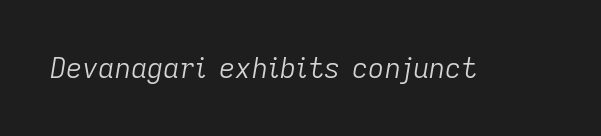
Q: Is the text bold? A: No.
Q: Is the text italic (slanted)? A: Yes, it leans right by about 9 degrees.
Q: Is the text underlined? A: No.
Q: Is the spacing between letters normal or unusually wide? A: Normal.
Q: Width (condensed, normal, or wide)? A: Normal.
Q: Stroke contrast? A: Low.
Q: x-height? A: Medium.
Q: Monospaced? A: No.
